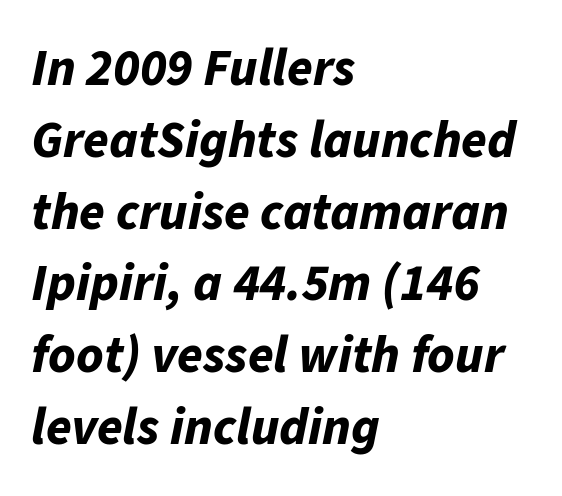
Emphasis-style slanted type is in use. No word sits above an underline. A classic flush-left, rag-right setting is used for this passage. Students, this is bold: see how much ink each stroke carries. The rendering uses a moderate line-height, typical for paragraphs.
